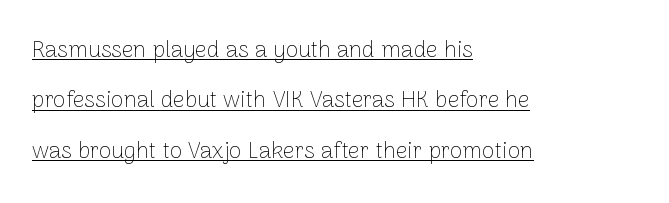
The image shows 23 px text type, upright; set left-aligned, loose line spacing (2.19x), normal letter spacing, underlined.
